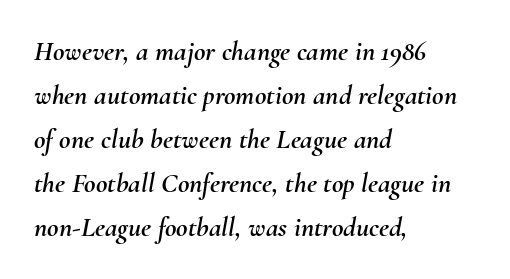
The image shows 28 px text type, italic (leaning right); set left-aligned, normal line spacing (1.57x), normal letter spacing, not underlined; medium stroke contrast and a small x-height.
